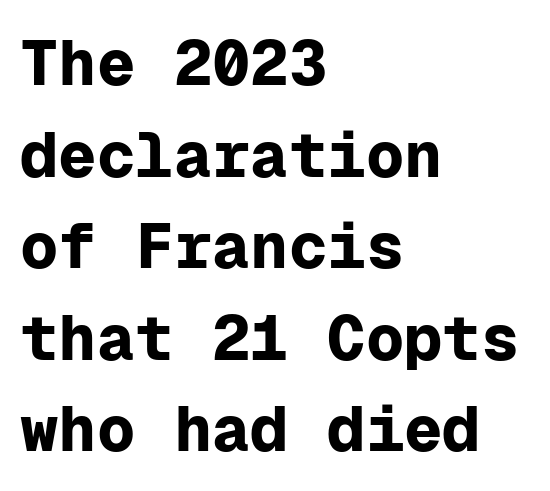
{"serif": "no", "italic": "no", "bold": "yes", "weight": "bold", "width": "normal", "stroke_contrast": "low", "x_height": "medium", "monospaced": "yes", "underline": "no", "align": "left", "line_spacing": "normal", "line_spacing_ratio": 1.43, "letter_spacing": "normal", "letter_spacing_em": 0.0, "glyph_px": 64}
